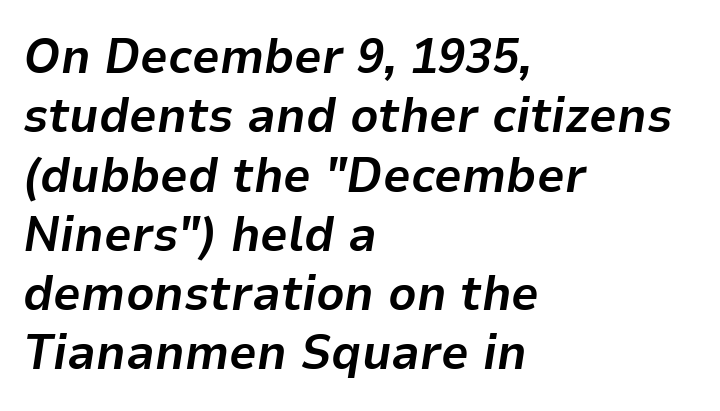
Q: Is the text bold? A: Yes.
Q: Is the text italic (slanted)? A: Yes, it leans right by about 9 degrees.
Q: Is the text underlined? A: No.
Q: How is the paragraph aligned? A: Left-aligned.
Q: Is the spacing between letters normal or unusually wide? A: Normal.
Q: Width (condensed, normal, or wide)? A: Normal.
Q: Stroke contrast? A: Low.
Q: x-height? A: Medium.
Q: Monospaced? A: No.
